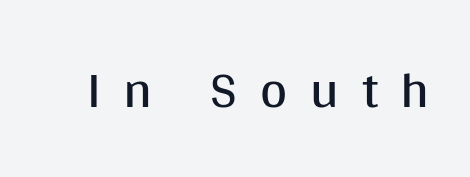
The image shows 52 px regular-weight sans-serif type, upright; set unusually wide letter spacing (+0.44 em), not underlined; medium stroke contrast and a large x-height.
